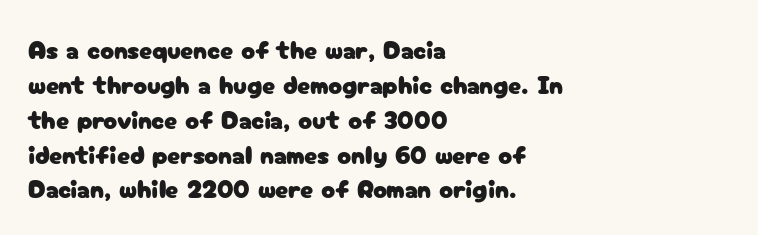
The image shows 26 px text type, upright; set left-aligned, normal line spacing (1.34x), normal letter spacing, not underlined.
